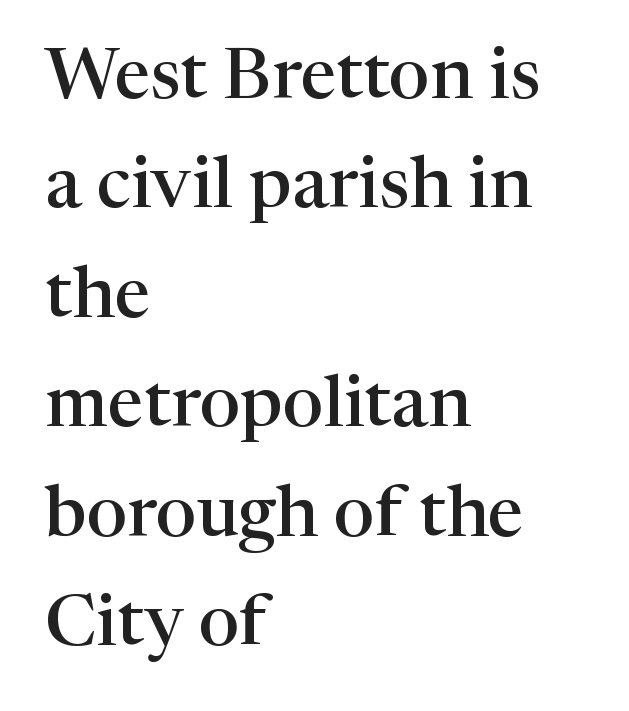
Q: Is the text bold? A: Semi-bold.
Q: Is the text italic (slanted)? A: No, it is upright.
Q: Is the typeface a serif or a sans-serif typeface? A: Serif.
Q: Is the text underlined? A: No.
Q: How is the paragraph aligned? A: Left-aligned.
Q: Is the spacing between letters normal or unusually wide? A: Normal.
Q: Is the spacing between lines tight, normal or loose? A: Normal.
Q: Width (condensed, normal, or wide)? A: Normal.
Q: Stroke contrast? A: High.
Q: x-height? A: Medium.
Q: Monospaced? A: No.
